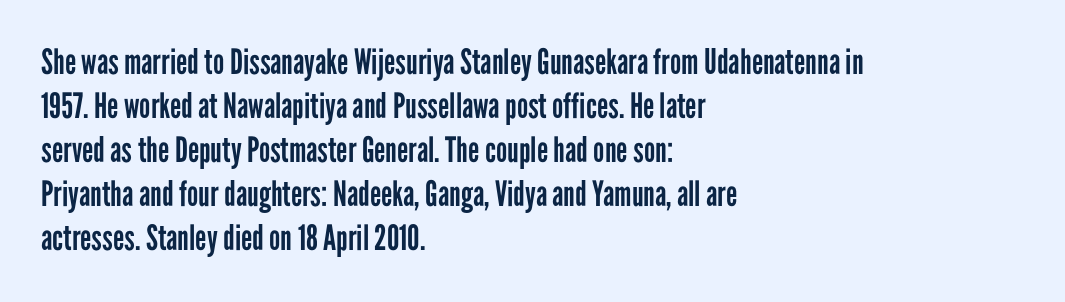
{"serif": "no", "italic": "no", "bold": "no", "weight": "regular", "width": "condensed", "stroke_contrast": "low", "x_height": "medium", "monospaced": "no", "underline": "no", "align": "left", "line_spacing": "normal", "line_spacing_ratio": 1.26, "letter_spacing": "normal", "letter_spacing_em": 0.0, "glyph_px": 35}
